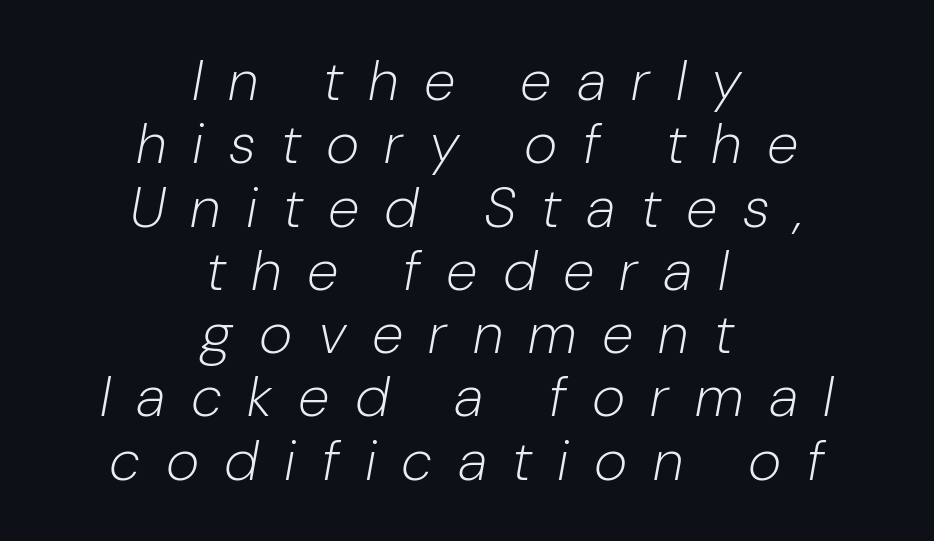
The image shows 57 px light, condensed type, italic (leaning right); set centered, tight line spacing (1.11x), unusually wide letter spacing (+0.48 em), not underlined; low stroke contrast and a medium x-height.
